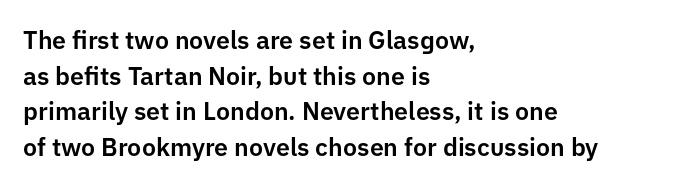
Glyph-to-glyph distance matches everyday printed text. The baseline area is clear. These lines are set flush left with a ragged right edge. Designer's note — italics off, roman on. The rendering uses a moderate line-height, typical for paragraphs.
